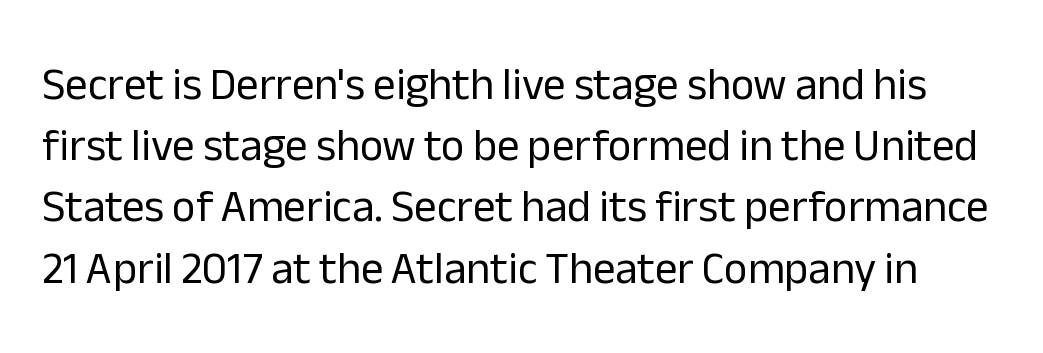
{"serif": "no", "italic": "no", "bold": "no", "weight": "regular", "width": "normal", "stroke_contrast": "low", "x_height": "medium", "monospaced": "no", "underline": "no", "line_spacing": "normal", "line_spacing_ratio": 1.36, "letter_spacing": "normal", "letter_spacing_em": 0.0, "glyph_px": 45}
